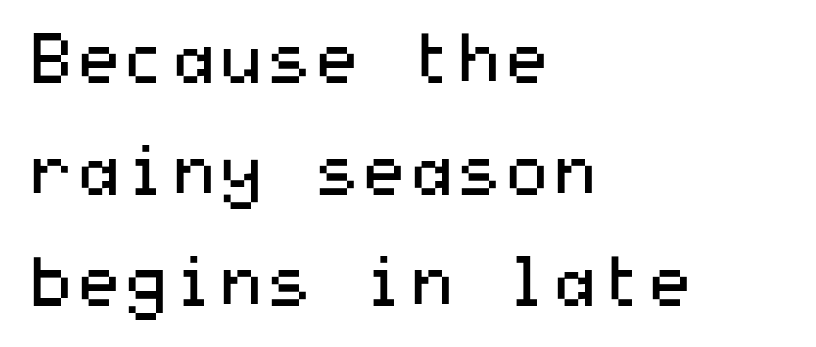
The image shows 68 px regular-weight, wide sans-serif type, upright; set left-aligned, normal line spacing (1.64x), normal letter spacing, not underlined; medium stroke contrast and a medium x-height.
